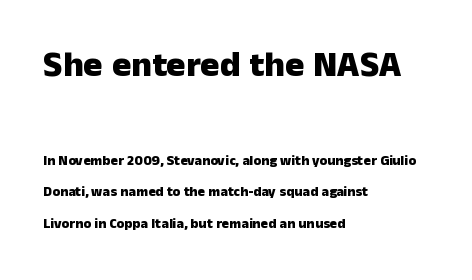
The face used here is a sans, in the tradition of grotesques and geometrics. Notice how thick the strokes are: this is what a full bold looks like. The passage shown begins with its larger block and ends with its smaller one. This sample trades compactness for vertical openness between lines. Bare-footed words on every line. The lettering stays uniformly vertical, giving the passage a roman look.
